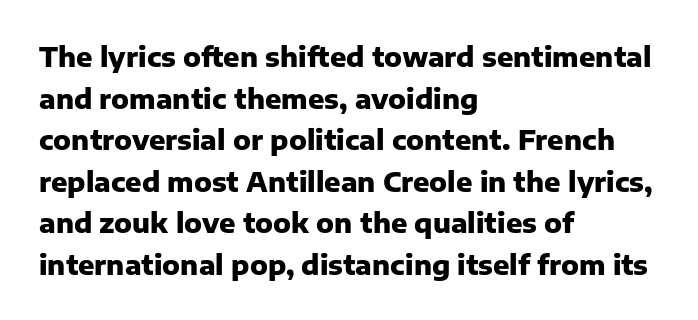
The image shows 27 px bold type, upright; set left-aligned, normal line spacing (1.54x), normal letter spacing, not underlined.
